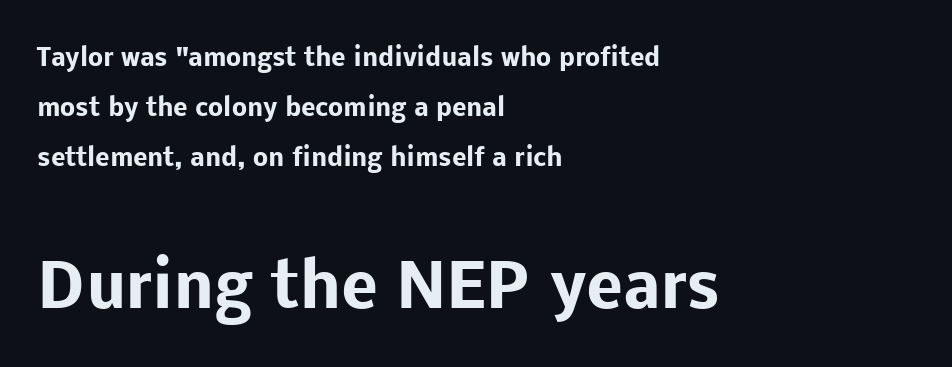
{"serif": "no", "italic": "no", "bold": "yes", "weight": "heavy", "width": "normal", "stroke_contrast": "low", "x_height": "medium", "monospaced": "no", "underline": "no", "align": "left", "line_spacing": "loose", "line_spacing_ratio": 2.09, "letter_spacing": "normal", "letter_spacing_em": 0.0, "larger_block": "second", "size_ratio": 2.54, "glyph_px": 61}
